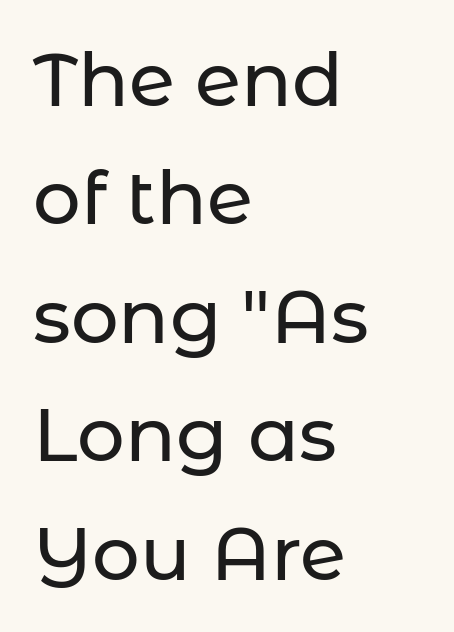
The image shows 75 px sans-serif type, upright; set left-aligned, normal line spacing (1.58x), normal letter spacing, not underlined; low stroke contrast and a medium x-height.
